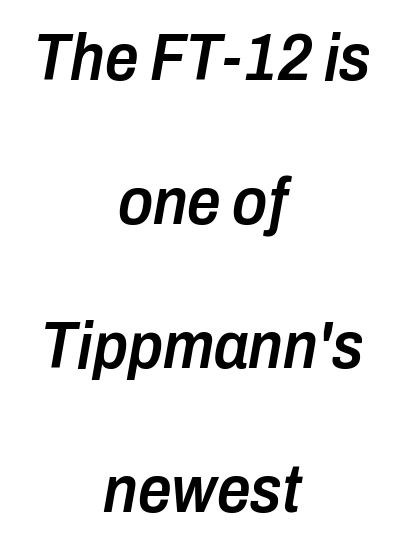
{"italic": "yes", "lean": "right", "slant_degrees": 10, "bold": "semi", "weight": "semibold", "width": "condensed", "stroke_contrast": "low", "x_height": "medium", "monospaced": "no", "underline": "no", "align": "center", "line_spacing": "loose", "line_spacing_ratio": 2.18, "letter_spacing": "normal", "letter_spacing_em": 0.0, "glyph_px": 66}
